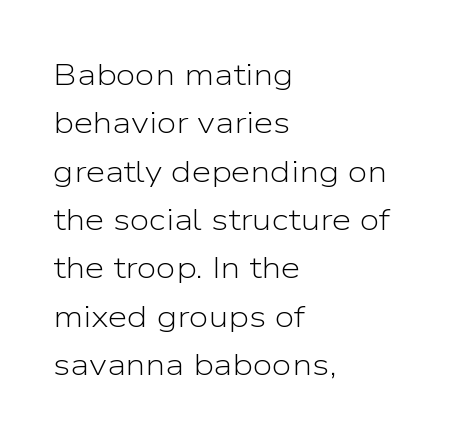
Q: Is the text bold? A: No.
Q: Is the text italic (slanted)? A: No, it is upright.
Q: Is the typeface a serif or a sans-serif typeface? A: Sans-serif.
Q: Is the text underlined? A: No.
Q: How is the paragraph aligned? A: Left-aligned.
Q: Is the spacing between letters normal or unusually wide? A: Normal.
Q: Is the spacing between lines tight, normal or loose? A: Normal.
Q: Width (condensed, normal, or wide)? A: Normal.
Q: Stroke contrast? A: Low.
Q: x-height? A: Medium.
Q: Monospaced? A: No.
